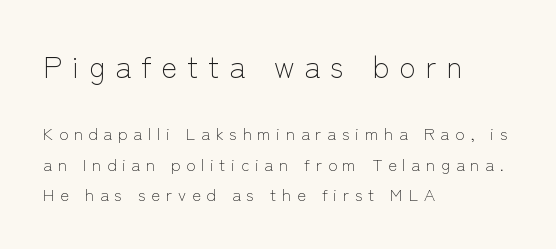
{"serif": "no", "italic": "no", "bold": "no", "weight": "light", "width": "normal", "stroke_contrast": "low", "x_height": "medium", "monospaced": "no", "underline": "no", "align": "left", "line_spacing_ratio": 1.78, "letter_spacing": "wide", "letter_spacing_em": 0.33, "larger_block": "first", "size_ratio": 1.76, "glyph_px": 30}
